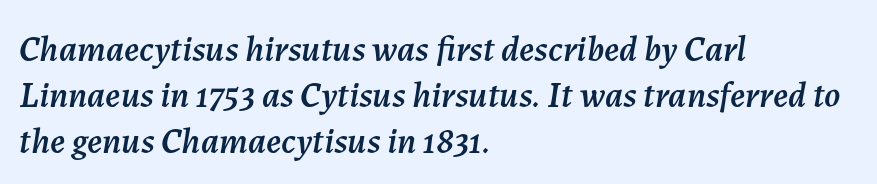
{"italic": "yes", "lean": "right", "slant_degrees": 7, "width": "normal", "stroke_contrast": "medium", "x_height": "medium", "monospaced": "no", "underline": "no", "align": "left", "line_spacing": "normal", "line_spacing_ratio": 1.28, "letter_spacing": "normal", "letter_spacing_em": 0.0, "glyph_px": 36}
